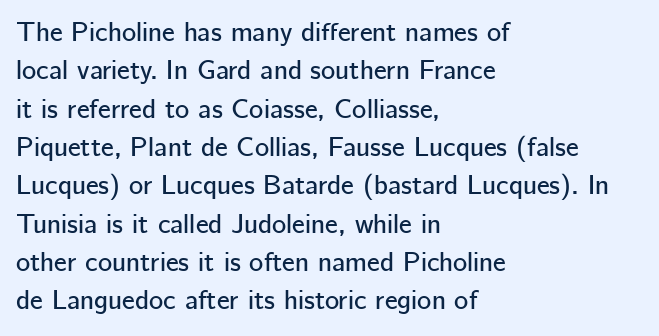
Q: Is the text italic (slanted)? A: No, it is upright.
Q: Is the text underlined? A: No.
Q: How is the paragraph aligned? A: Left-aligned.
Q: Is the spacing between letters normal or unusually wide? A: Normal.
Q: Is the spacing between lines tight, normal or loose? A: Normal.
